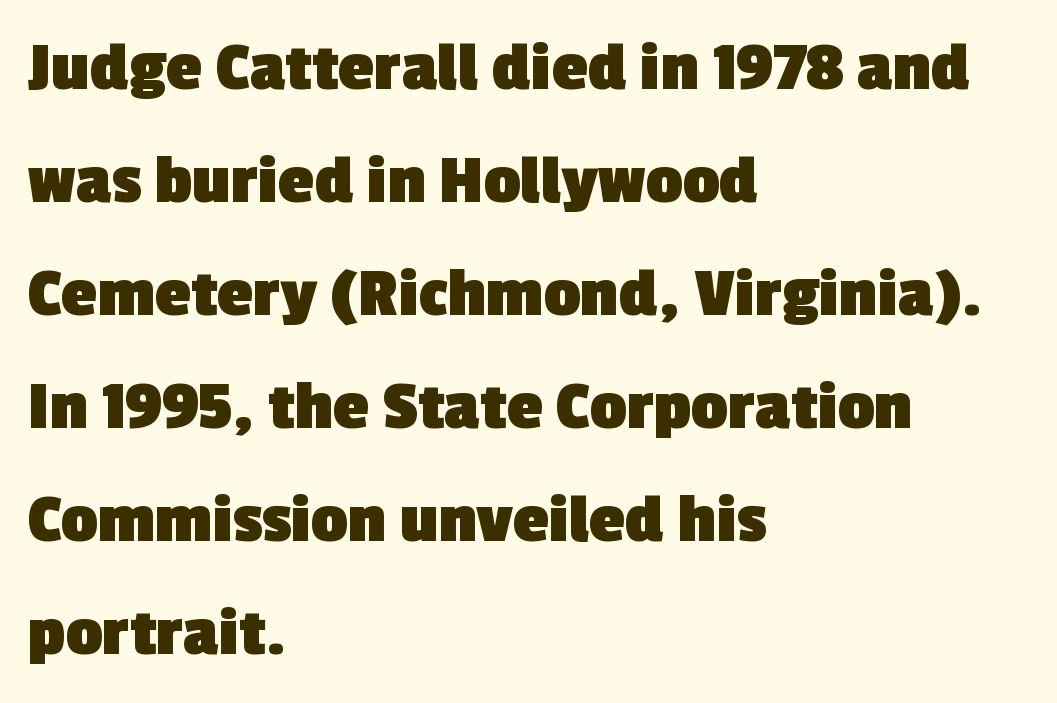
Q: Is the text bold? A: Yes.
Q: Is the typeface a serif or a sans-serif typeface? A: Sans-serif.
Q: Is the text underlined? A: No.
Q: How is the paragraph aligned? A: Left-aligned.
Q: Is the spacing between letters normal or unusually wide? A: Normal.
Q: Is the spacing between lines tight, normal or loose? A: Normal.
Q: Width (condensed, normal, or wide)? A: Normal.
Q: x-height? A: Medium.
Q: Monospaced? A: No.
